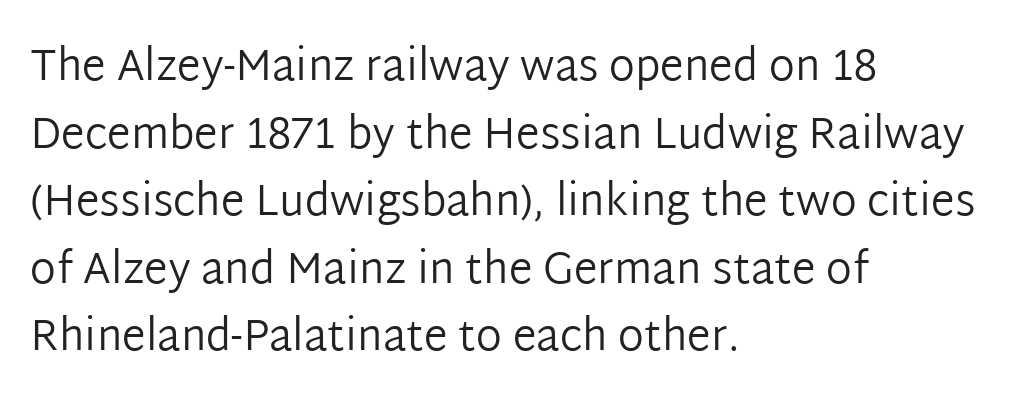
Q: Is the text bold? A: No.
Q: Is the text italic (slanted)? A: No, it is upright.
Q: Is the typeface a serif or a sans-serif typeface? A: Sans-serif.
Q: Is the text underlined? A: No.
Q: How is the paragraph aligned? A: Left-aligned.
Q: Is the spacing between letters normal or unusually wide? A: Normal.
Q: Is the spacing between lines tight, normal or loose? A: Normal.
Q: Width (condensed, normal, or wide)? A: Normal.
Q: Stroke contrast? A: Low.
Q: x-height? A: Medium.
Q: Monospaced? A: No.
